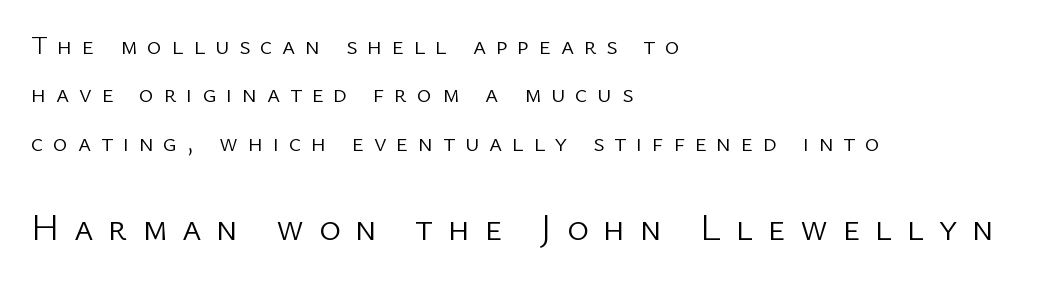
The image shows 37 px light sans-serif type, upright; set left-aligned, loose line spacing (1.94x), unusually wide letter spacing (+0.39 em), not underlined; the second (bottom) block is 1.48x larger; low stroke contrast and a medium x-height.
